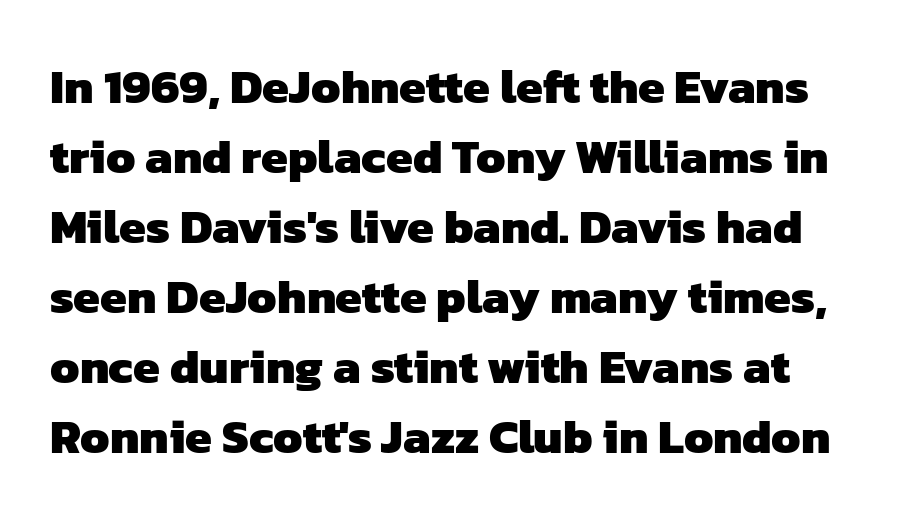
Q: Is the text bold? A: Yes.
Q: Is the typeface a serif or a sans-serif typeface? A: Sans-serif.
Q: Is the text underlined? A: No.
Q: Is the spacing between letters normal or unusually wide? A: Normal.
Q: Is the spacing between lines tight, normal or loose? A: Normal.
Q: Width (condensed, normal, or wide)? A: Normal.
Q: Stroke contrast? A: Low.
Q: x-height? A: Medium.
Q: Monospaced? A: No.
